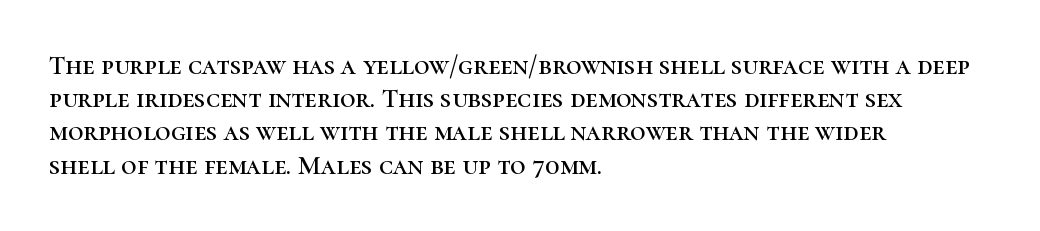
Every row of glyphs begins at an identical x-position on the left. These lines were composed using upright roman letters. Standard letterfit; no display-style spreading of the glyphs. The glyphs are unaccompanied by any horizontal stroke below them.
